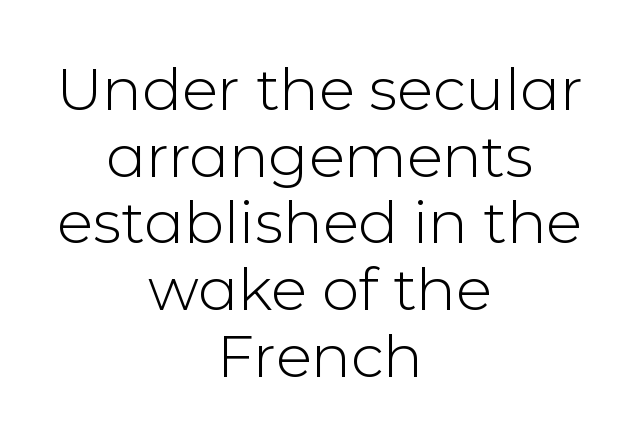
The image shows 59 px light sans-serif type, upright; set centered, tight line spacing (1.13x), normal letter spacing, not underlined; low stroke contrast and a medium x-height.
